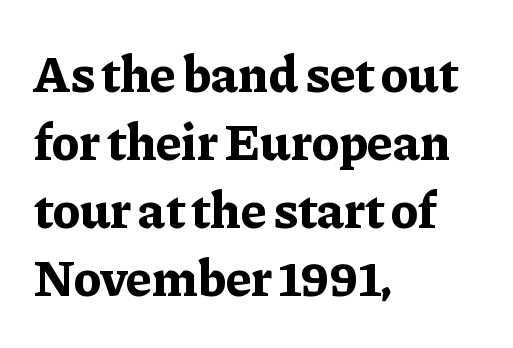
The image shows 52 px bold serif type, upright; set left-aligned, normal line spacing (1.31x), normal letter spacing, not underlined; low stroke contrast and a medium x-height.
